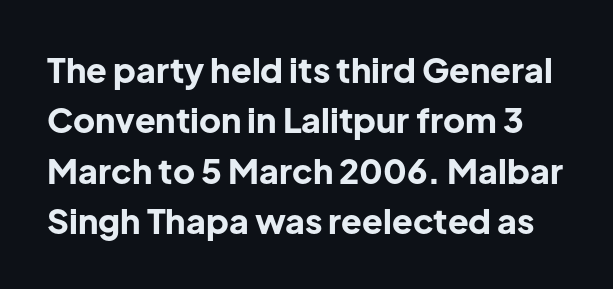
Q: Is the text bold? A: Yes.
Q: Is the text italic (slanted)? A: No, it is upright.
Q: Is the typeface a serif or a sans-serif typeface? A: Sans-serif.
Q: Is the text underlined? A: No.
Q: Is the spacing between letters normal or unusually wide? A: Normal.
Q: Is the spacing between lines tight, normal or loose? A: Normal.
Q: Width (condensed, normal, or wide)? A: Normal.
Q: Stroke contrast? A: Low.
Q: x-height? A: Medium.
Q: Monospaced? A: No.
